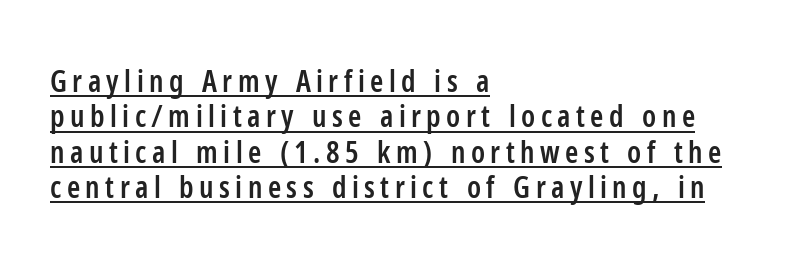
These words are printed semibold, heavier than regular yet not bold. A typesetter would call this proportional, since set widths differ per character. Italic? Not at all — the glyphs are vertical. To sum up the face: it is a sans, with no serifs. Alignment: flush left.
